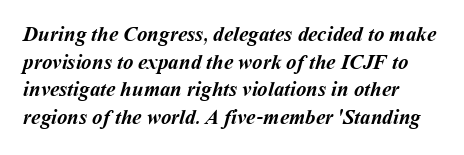
The rendering uses a moderate line-height, typical for paragraphs. Heft: maximum for text — a bold. Beneath every word, the page is bare. Between one letter and the next there's only the usual sliver of space.
